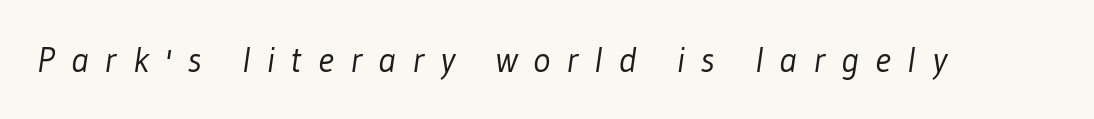
Q: Is the text bold? A: No.
Q: Is the typeface a serif or a sans-serif typeface? A: Sans-serif.
Q: Is the text underlined? A: No.
Q: Is the spacing between letters normal or unusually wide? A: Unusually wide.
Q: Width (condensed, normal, or wide)? A: Condensed.
Q: Stroke contrast? A: Low.
Q: x-height? A: Medium.
Q: Monospaced? A: No.
